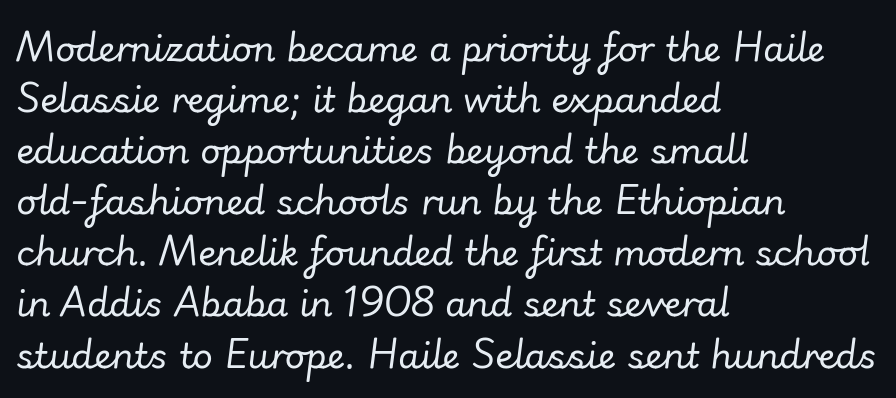
{"italic": "yes", "lean": "right", "slant_degrees": 7, "bold": "no", "weight": "regular", "width": "normal", "stroke_contrast": "low", "x_height": "small", "monospaced": "no", "underline": "no", "align": "left", "line_spacing": "normal", "line_spacing_ratio": 1.46, "letter_spacing": "normal", "letter_spacing_em": 0.0, "glyph_px": 35}
